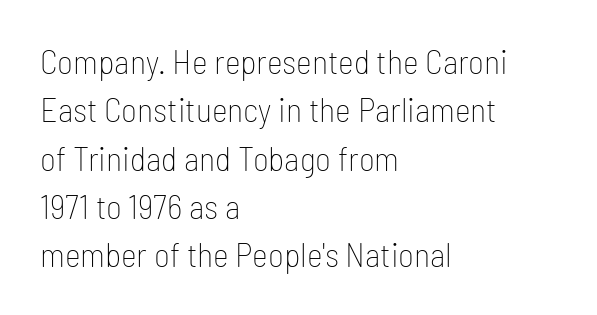
The image shows 34 px thin, condensed sans-serif type, upright; set left-aligned, normal line spacing (1.42x), normal letter spacing, not underlined; low stroke contrast and a medium x-height.
